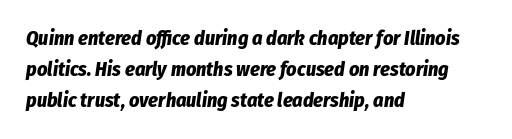
{"italic": "yes", "lean": "right", "slant_degrees": 8, "bold": "yes", "underline": "no", "align": "left", "line_spacing": "normal", "line_spacing_ratio": 1.55, "letter_spacing": "normal", "letter_spacing_em": 0.0, "glyph_px": 20}
